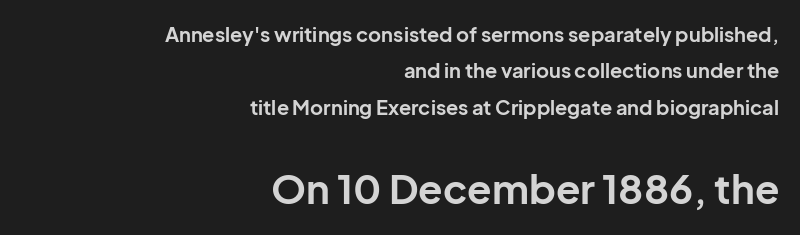
Thick stems and heavy bowls — unmistakably bold. Type size steps up from the first block to the second. Check the space under the baseline: it is left empty. If you drew a line through each stem, it would be perfectly vertical. Think of a printed novel: that variable character pitch is what you see here. Caption: multi-line text, flush right, ragged left.
